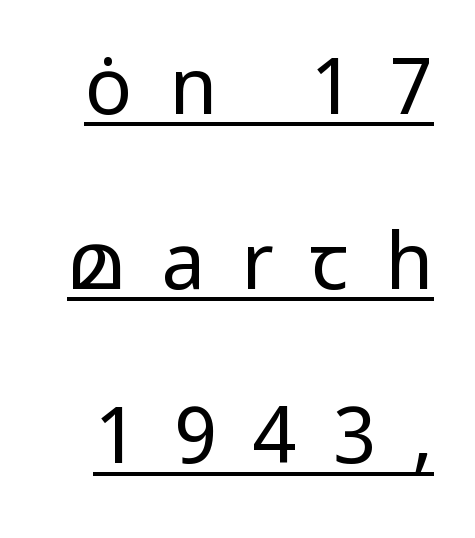
Q: Is the text bold? A: No.
Q: Is the text italic (slanted)? A: No, it is upright.
Q: Is the typeface a serif or a sans-serif typeface? A: Sans-serif.
Q: Is the text underlined? A: Yes.
Q: Is the spacing between letters normal or unusually wide? A: Unusually wide.
Q: Is the spacing between lines tight, normal or loose? A: Loose.
Q: Width (condensed, normal, or wide)? A: Normal.
Q: Stroke contrast? A: Low.
Q: x-height? A: Medium.
Q: Monospaced? A: No.
